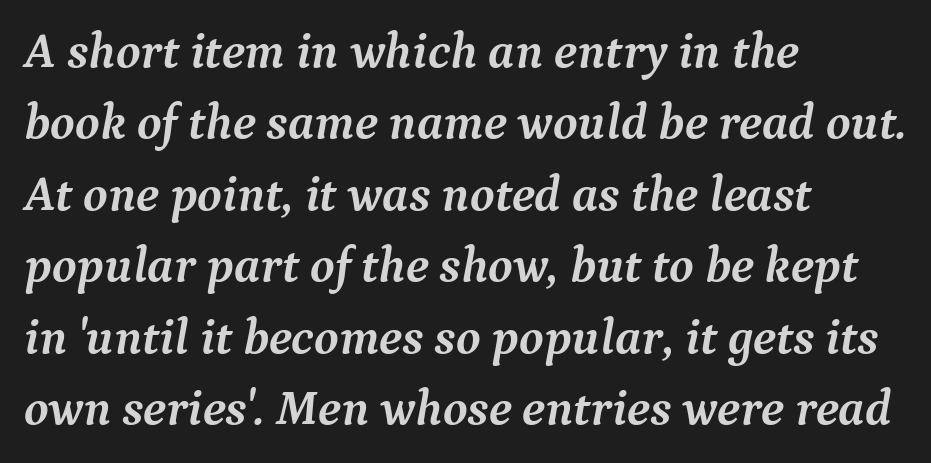
The image shows 50 px semibold serif type, italic (leaning right); set left-aligned, normal line spacing (1.43x), normal letter spacing, not underlined; medium stroke contrast and a medium x-height.
